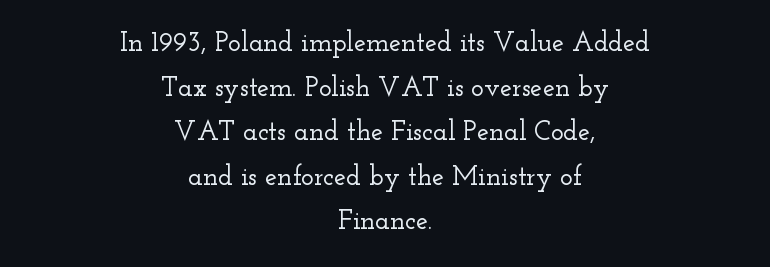
{"italic": "no", "underline": "no", "align": "center", "line_spacing": "normal", "line_spacing_ratio": 1.65, "letter_spacing": "normal", "letter_spacing_em": 0.0, "glyph_px": 27}
